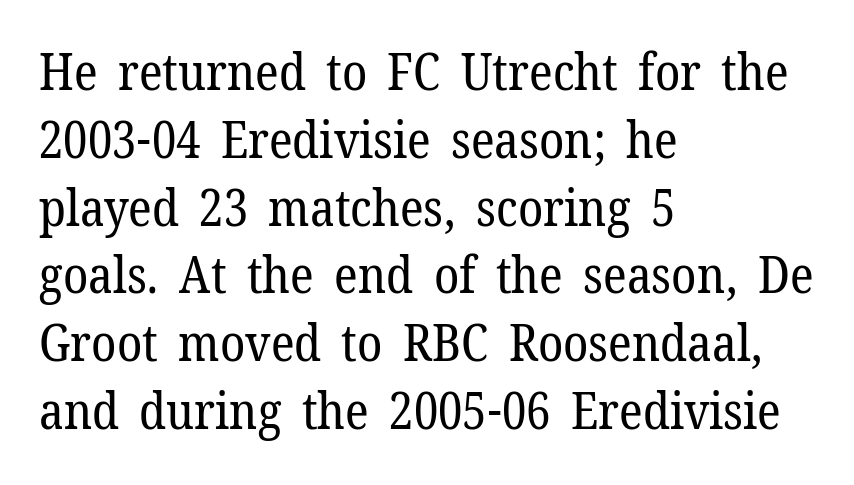
The strip under each line holds only bare page. Vertically, the passage feels balanced, rows spaced as you'd expect. Think of a printed novel: that variable character pitch is what you see here. Heft: none added — not bold. Each letter's strokes conclude with small projecting serifs.
